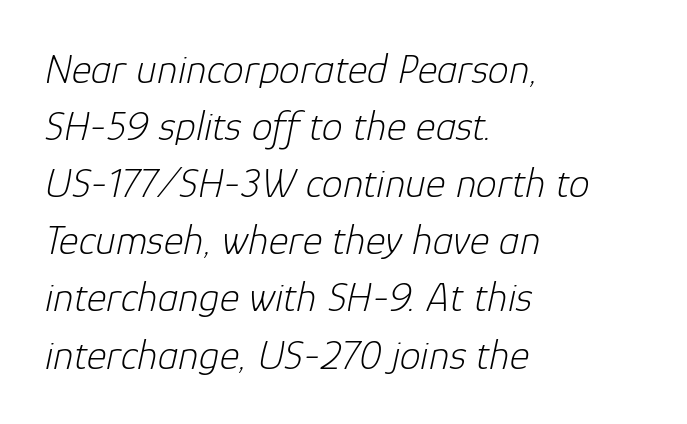
Q: Is the text bold? A: No.
Q: Is the text italic (slanted)? A: Yes, it leans right by about 12 degrees.
Q: Is the text underlined? A: No.
Q: How is the paragraph aligned? A: Left-aligned.
Q: Is the spacing between letters normal or unusually wide? A: Normal.
Q: Is the spacing between lines tight, normal or loose? A: Normal.
Q: Width (condensed, normal, or wide)? A: Normal.
Q: Stroke contrast? A: Low.
Q: x-height? A: Medium.
Q: Monospaced? A: No.
